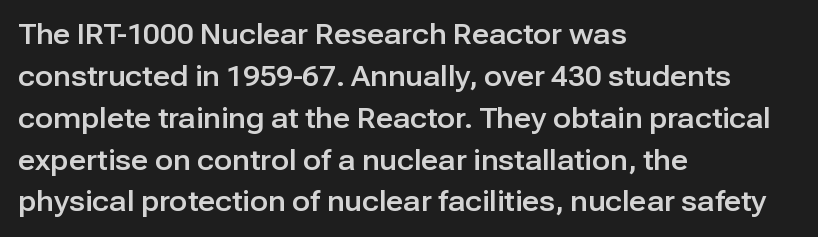
The image shows 27 px text type, upright; set left-aligned, normal line spacing (1.55x), normal letter spacing, not underlined.
